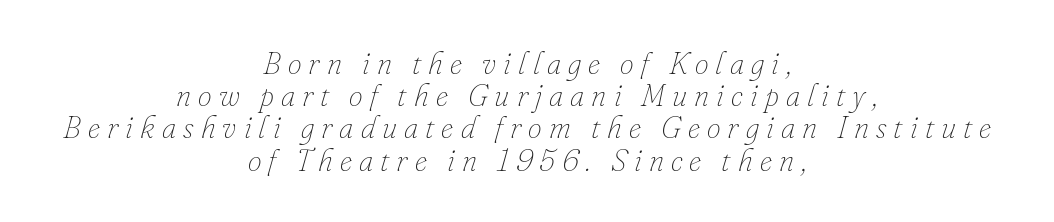
Think of a printed novel: that variable character pitch is what you see here. Caption: expanded tracking, letters set apart. The space beneath each line is pristine and unruled. Compared with ordinary roman type, these characters are visibly tilted. No chunkiness to these letters — they're not bold. Horizontal bands of white between lines are thin slivers.
